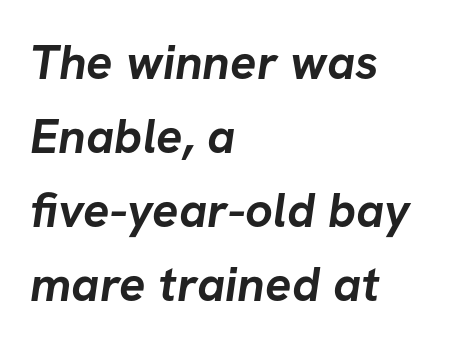
The image shows 49 px semibold sans-serif type; set left-aligned, normal line spacing (1.51x), normal letter spacing, not underlined; low stroke contrast and a medium x-height.
